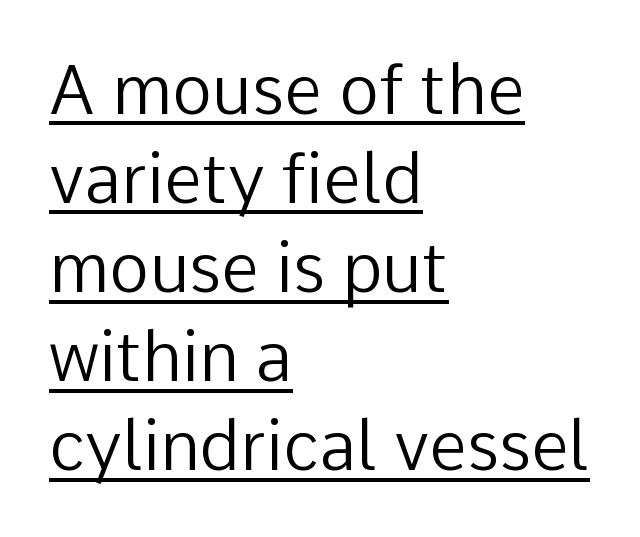
You can see a thin bar hugging the bottom of the glyphs. Varying glyph widths throughout — classic text-font behaviour. How would I describe the line gaps? Plain and ordinary. The gaps between neighbouring characters are ordinary and unremarkable. Summary of weight: not heavy and not bold.
